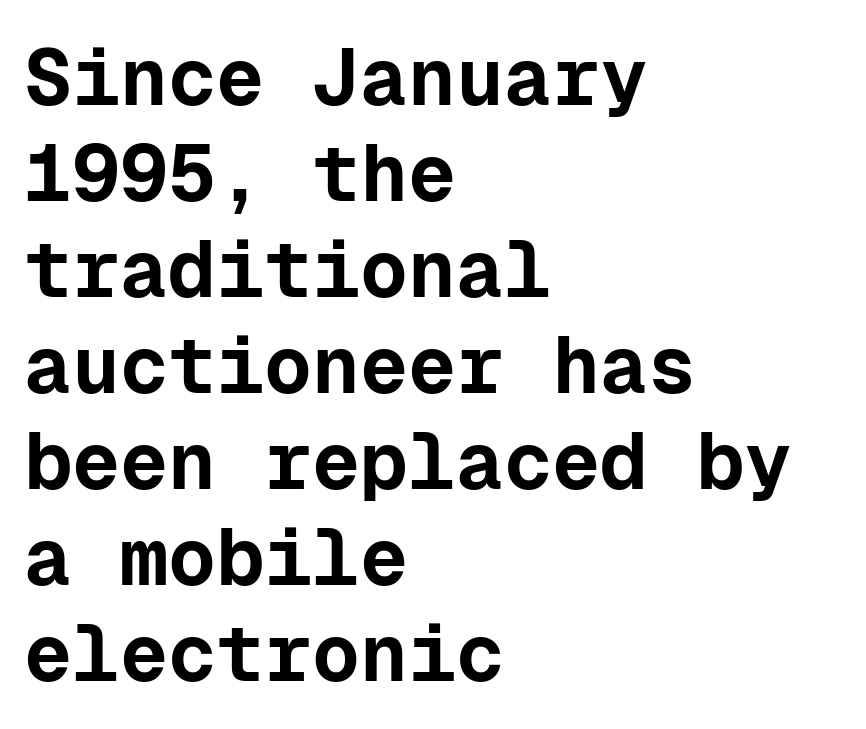
The image shows 80 px bold sans-serif type, upright, monospaced; set left-aligned, line spacing 1.2x, normal letter spacing, not underlined; low stroke contrast and a medium x-height.
